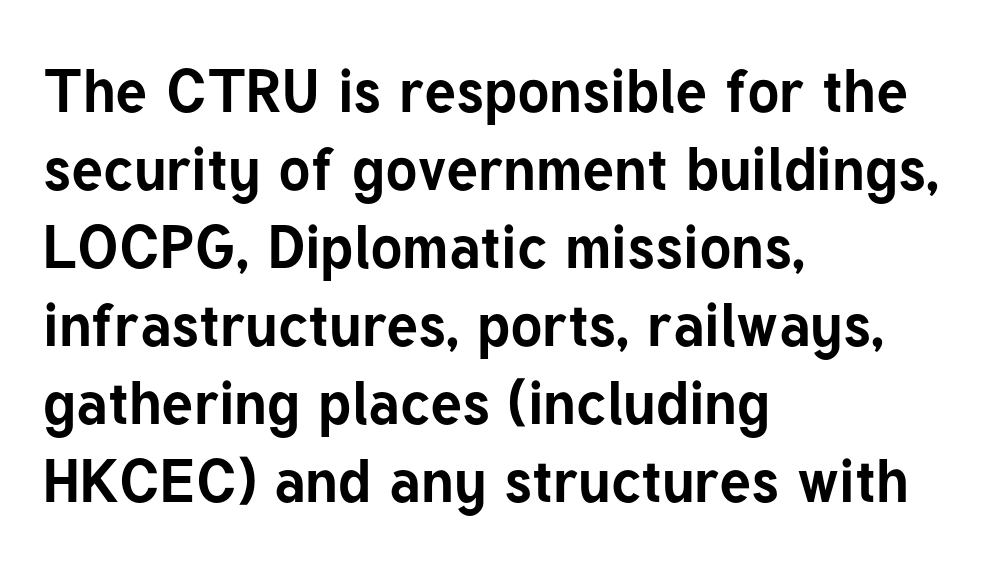
The image shows 60 px bold sans-serif type, upright; set left-aligned, normal line spacing (1.3x), normal letter spacing, not underlined; low stroke contrast and a medium x-height.
